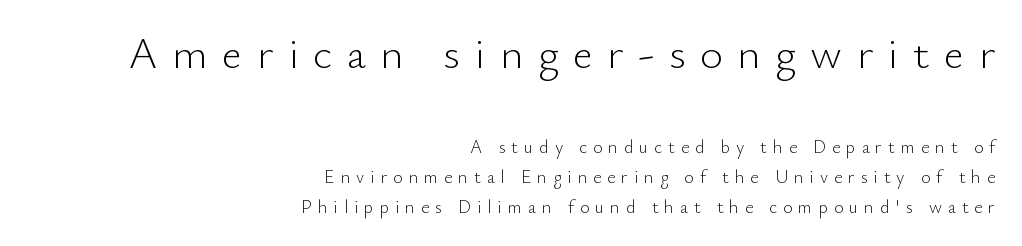
These lines are set flush right with a ragged left edge. Every stem runs plumb, perpendicular to the baseline. The type is letterspaced generously, with wide tracking. You could not count columns in this text — the font is proportionally spaced. Type size steps down from the first block to the second.
